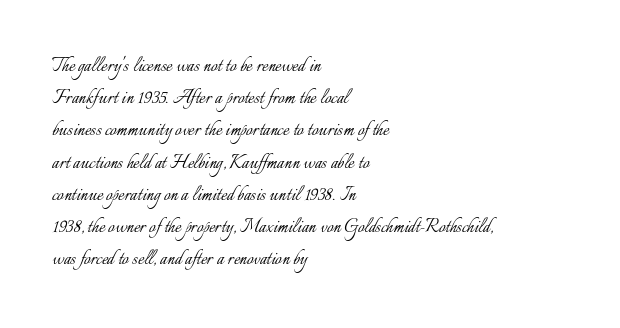
{"bold": "no", "underline": "no", "align": "left", "line_spacing": "normal", "line_spacing_ratio": 1.4, "letter_spacing": "normal", "letter_spacing_em": 0.0, "glyph_px": 23}
